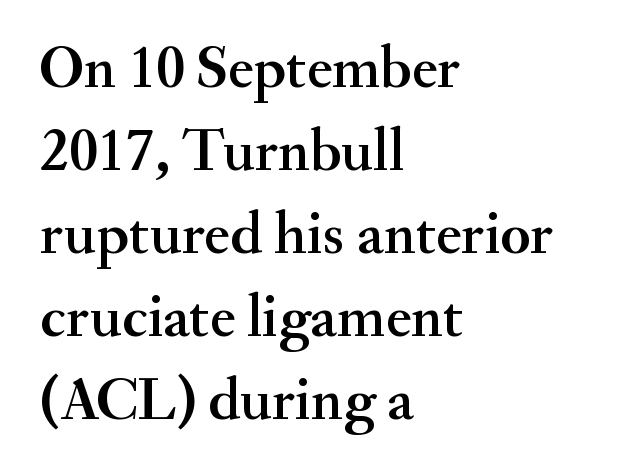
Italic: no, the glyphs are upright roman. Check where the strokes stop: tiny serifs finish them off. Lines of text with bare space underneath. Line spacing here is normal. Students, note that the glyphs here touch the page at normal intervals. These lines are rendered in a variable-pitch font.
